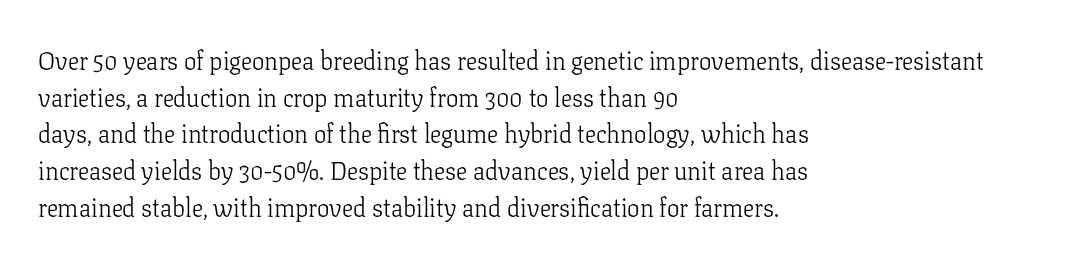
Q: Is the text bold? A: No.
Q: Is the text italic (slanted)? A: No, it is upright.
Q: Is the text underlined? A: No.
Q: How is the paragraph aligned? A: Left-aligned.
Q: Is the spacing between letters normal or unusually wide? A: Normal.
Q: Is the spacing between lines tight, normal or loose? A: Normal.
